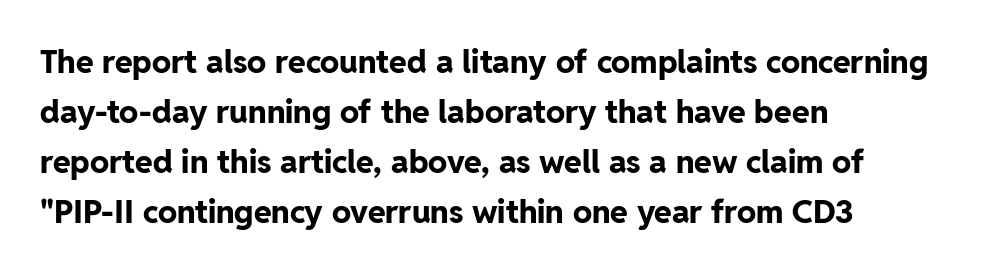
The image shows 32 px bold sans-serif type, upright; set left-aligned, normal line spacing (1.56x), normal letter spacing, not underlined; low stroke contrast and a medium x-height.
